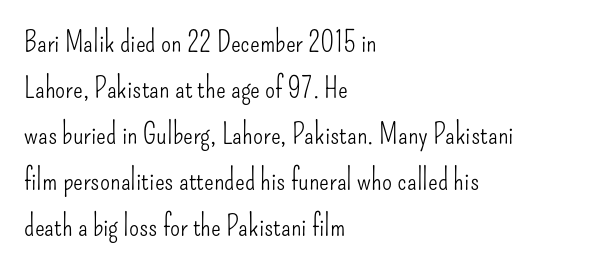
Q: Is the text bold? A: No.
Q: Is the text italic (slanted)? A: No, it is upright.
Q: Is the typeface a serif or a sans-serif typeface? A: Sans-serif.
Q: Is the text underlined? A: No.
Q: How is the paragraph aligned? A: Left-aligned.
Q: Is the spacing between letters normal or unusually wide? A: Normal.
Q: Is the spacing between lines tight, normal or loose? A: Normal.
Q: Width (condensed, normal, or wide)? A: Condensed.
Q: Stroke contrast? A: Low.
Q: x-height? A: Small.
Q: Monospaced? A: No.
